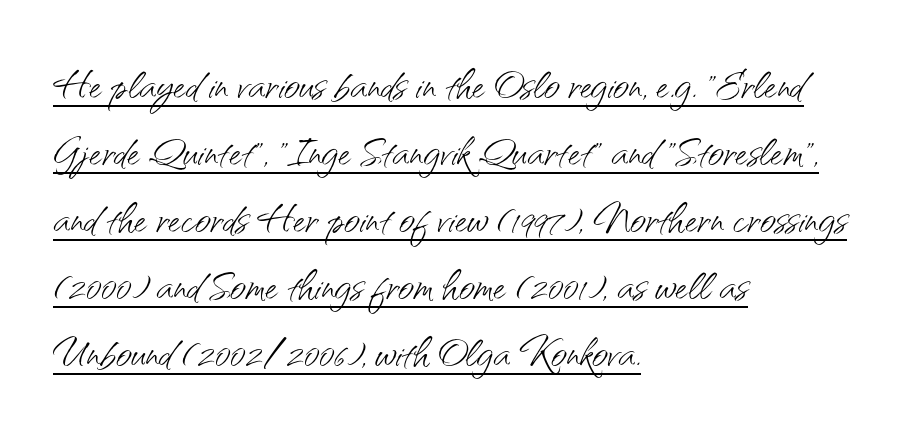
The letters sit at their default tracking, neither squeezed nor spread. The rag falls on the right side of this text block. The type family on display is of the sans-serif kind.
